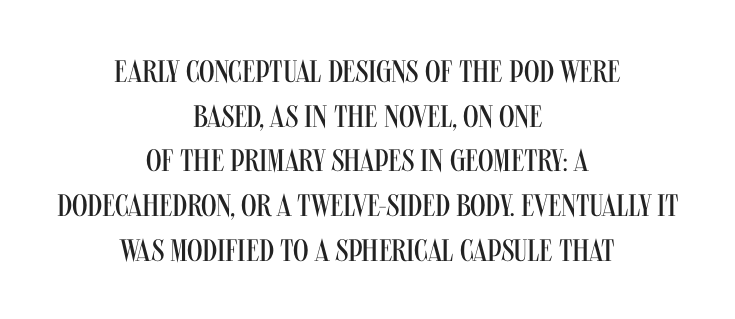
The image shows 31 px regular-weight, condensed sans-serif type, upright; set centered, normal line spacing (1.44x), normal letter spacing, not underlined; medium stroke contrast and a large x-height.
